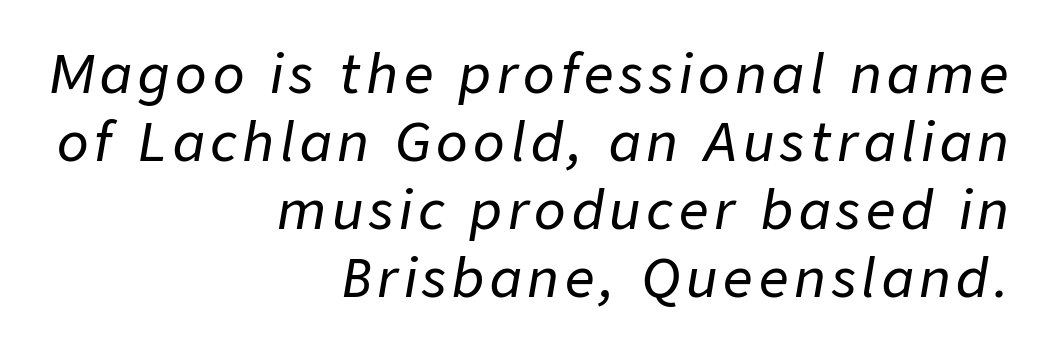
The image shows 52 px text type, italic (leaning right); set right-aligned, normal line spacing (1.31x), not underlined; low stroke contrast and a medium x-height.
